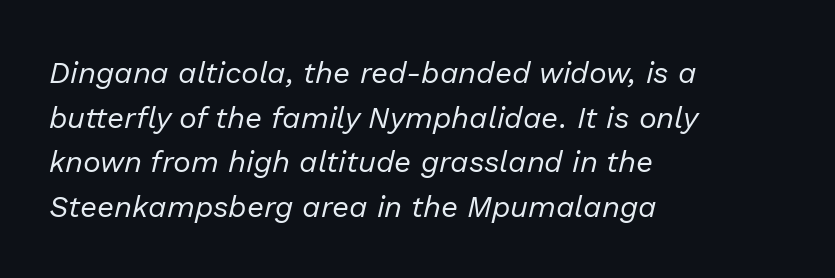
{"italic": "yes", "lean": "right", "slant_degrees": 13, "bold": "no", "weight": "regular", "width": "normal", "stroke_contrast": "low", "x_height": "medium", "monospaced": "no", "underline": "no", "align": "left", "line_spacing": "normal", "line_spacing_ratio": 1.49, "letter_spacing": "normal", "letter_spacing_em": 0.0, "glyph_px": 30}
